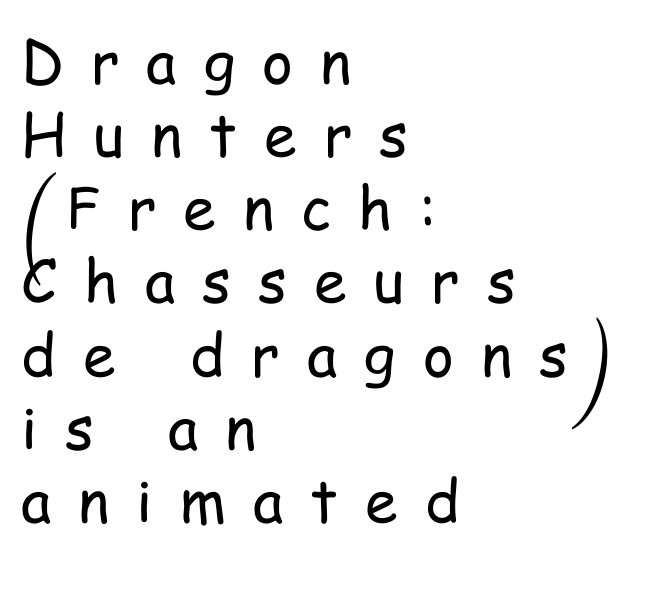
The image shows 59 px regular-weight, condensed sans-serif type, upright; set left-aligned, line spacing 1.24x, unusually wide letter spacing (+0.46 em), not underlined; low stroke contrast and a medium x-height.
